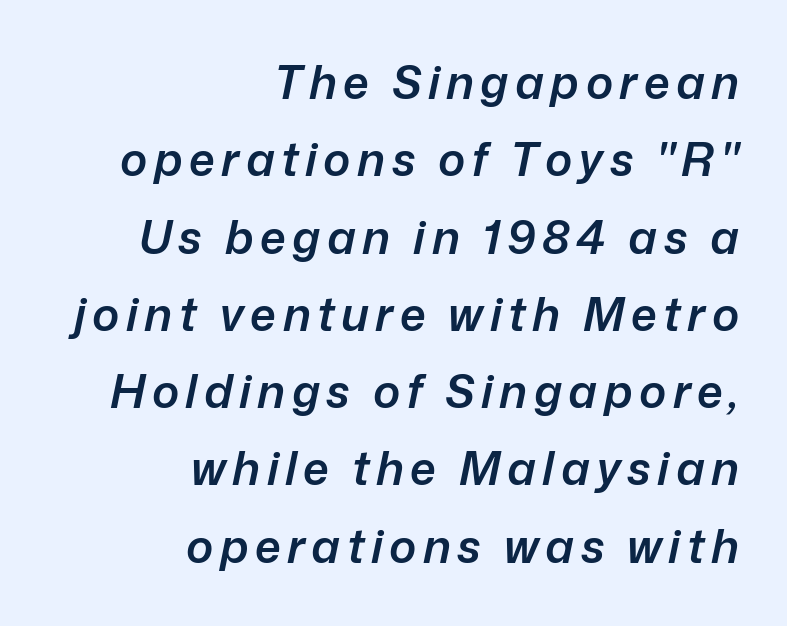
Q: Is the text bold? A: Semi-bold.
Q: Is the text italic (slanted)? A: Yes, it leans right by about 12 degrees.
Q: Is the text underlined? A: No.
Q: How is the paragraph aligned? A: Right-aligned.
Q: Is the spacing between lines tight, normal or loose? A: Normal.
Q: Width (condensed, normal, or wide)? A: Normal.
Q: Stroke contrast? A: Low.
Q: x-height? A: Medium.
Q: Monospaced? A: No.
